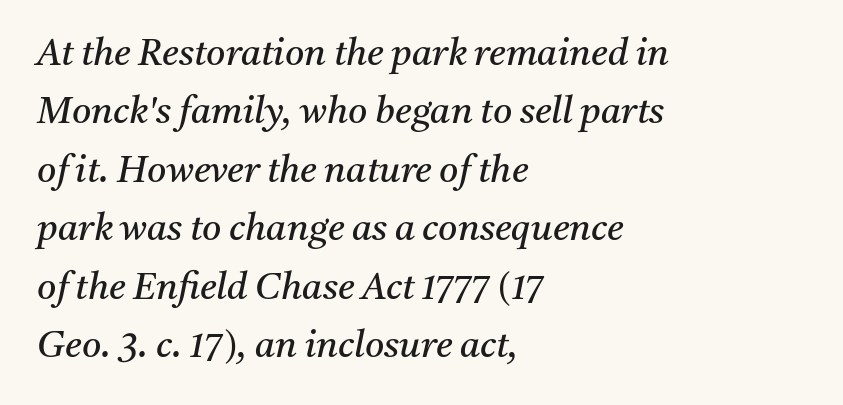
{"serif": "yes", "italic": "yes", "lean": "right", "slant_degrees": 11, "bold": "no", "weight": "regular", "width": "normal", "stroke_contrast": "medium", "x_height": "medium", "monospaced": "no", "underline": "no", "align": "left", "line_spacing": "normal", "line_spacing_ratio": 1.58, "letter_spacing": "normal", "letter_spacing_em": 0.0, "glyph_px": 37}
